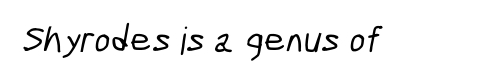
{"serif": "no", "width": "condensed", "stroke_contrast": "low", "x_height": "medium", "monospaced": "no", "underline": "no", "letter_spacing": "normal", "letter_spacing_em": 0.0, "glyph_px": 38}
